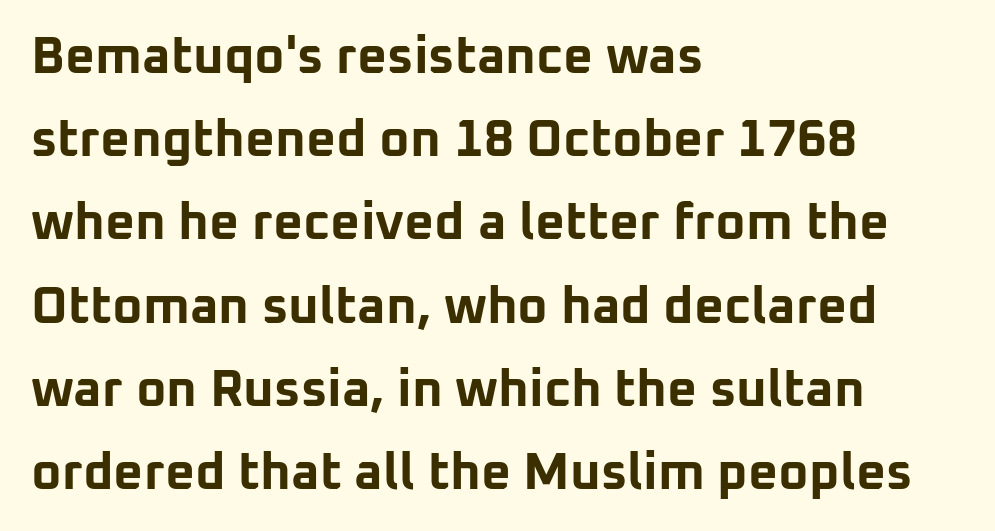
Q: Is the text bold? A: Yes.
Q: Is the text italic (slanted)? A: No, it is upright.
Q: Is the typeface a serif or a sans-serif typeface? A: Sans-serif.
Q: Is the text underlined? A: No.
Q: How is the paragraph aligned? A: Left-aligned.
Q: Is the spacing between letters normal or unusually wide? A: Normal.
Q: Is the spacing between lines tight, normal or loose? A: Normal.
Q: Width (condensed, normal, or wide)? A: Normal.
Q: Stroke contrast? A: Low.
Q: x-height? A: Medium.
Q: Monospaced? A: No.
